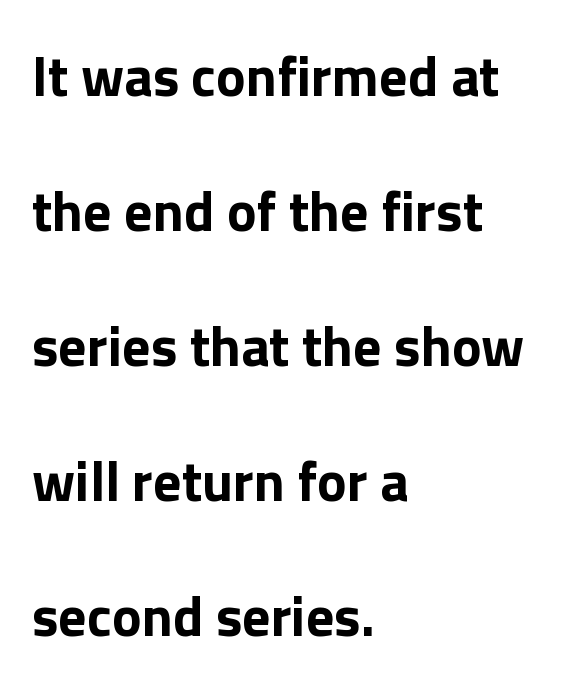
{"serif": "no", "italic": "no", "bold": "yes", "weight": "bold", "width": "normal", "stroke_contrast": "low", "x_height": "medium", "monospaced": "no", "underline": "no", "align": "left", "line_spacing": "loose", "line_spacing_ratio": 2.41, "letter_spacing": "normal", "letter_spacing_em": 0.0, "glyph_px": 56}
